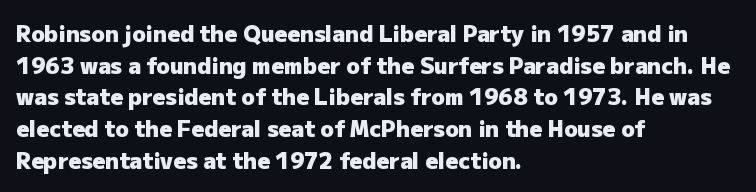
The image shows 22 px bold type, upright; set left-aligned, normal line spacing (1.44x), normal letter spacing, not underlined.
